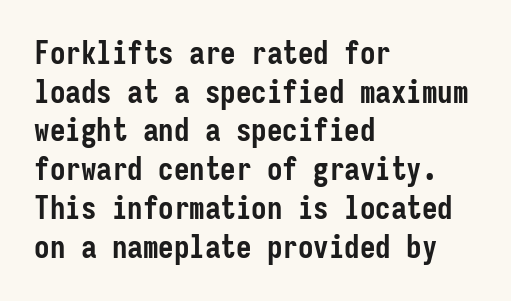
Look at the bottom of the vertical strokes: they stop flat, with no serifs. The text block is weighted toward the left margin, trailing off unevenly rightward. Glance below the letters and you will spot only blank space. One glance says typical: line gaps are just what's usual.
